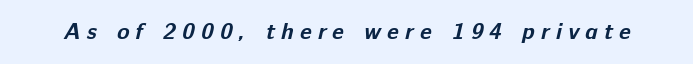
{"bold": "yes", "underline": "no", "letter_spacing": "wide", "letter_spacing_em": 0.27, "glyph_px": 23}
